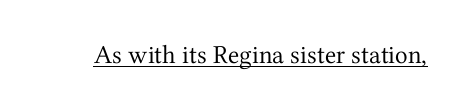
The image shows 26 px text type, upright; set normal letter spacing, underlined.
